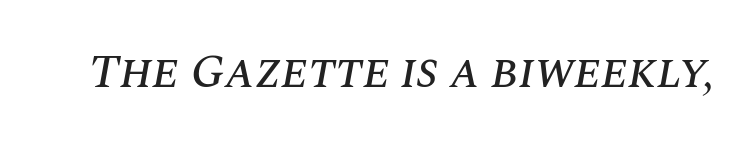
Q: Is the text italic (slanted)? A: Yes, it leans right by about 10 degrees.
Q: Is the text underlined? A: No.
Q: Is the spacing between letters normal or unusually wide? A: Normal.
Q: Width (condensed, normal, or wide)? A: Normal.
Q: Stroke contrast? A: Medium.
Q: x-height? A: Large.
Q: Monospaced? A: No.
